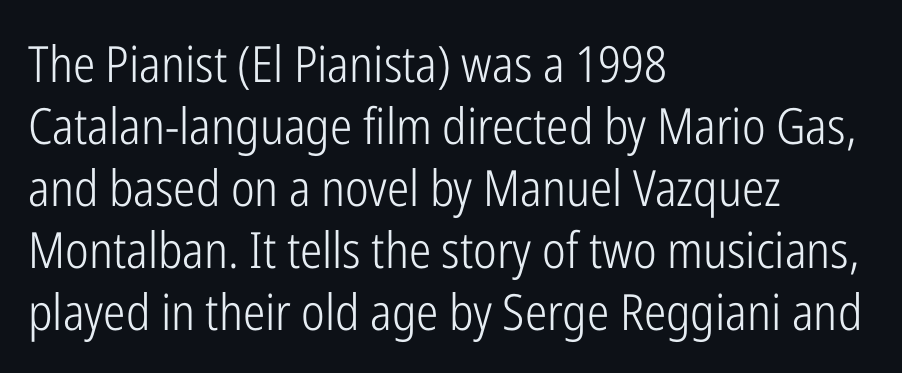
The text block is weighted toward the left margin, trailing off unevenly rightward. Look at the tracking — it's just the regular setting, nothing added. No word sits above an underline. Stem width sits at or under what a default text font uses.
